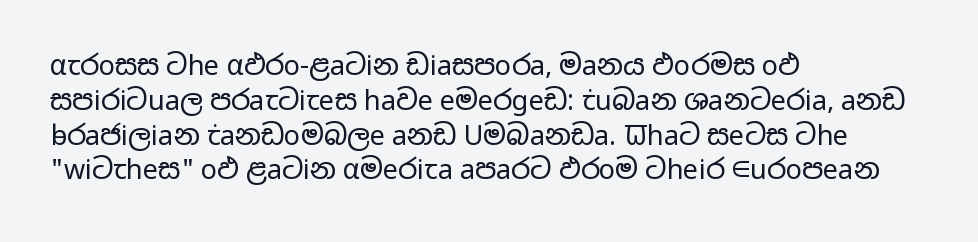
Q: Is the text bold? A: No.
Q: Is the text italic (slanted)? A: No, it is upright.
Q: Is the text underlined? A: No.
Q: How is the paragraph aligned? A: Left-aligned.
Q: Is the spacing between letters normal or unusually wide? A: Normal.
Q: Is the spacing between lines tight, normal or loose? A: Normal.
